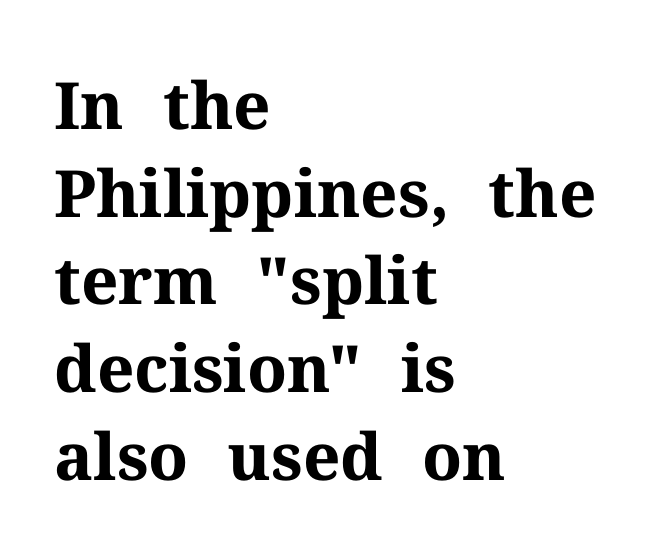
{"serif": "yes", "italic": "no", "bold": "yes", "weight": "bold", "width": "normal", "stroke_contrast": "medium", "x_height": "medium", "monospaced": "no", "underline": "no", "align": "left", "line_spacing": "normal", "line_spacing_ratio": 1.35, "letter_spacing": "normal", "letter_spacing_em": 0.0, "glyph_px": 65}
